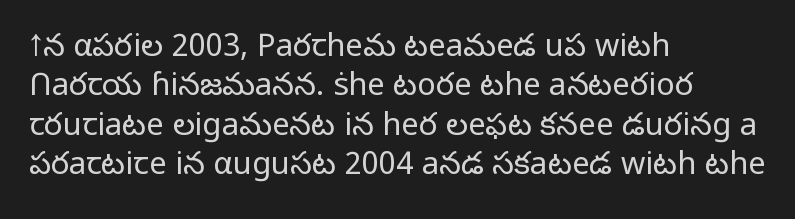
Q: Is the text bold? A: No.
Q: Is the text italic (slanted)? A: No, it is upright.
Q: Is the typeface a serif or a sans-serif typeface? A: Sans-serif.
Q: Is the text underlined? A: No.
Q: How is the paragraph aligned? A: Left-aligned.
Q: Is the spacing between letters normal or unusually wide? A: Normal.
Q: Is the spacing between lines tight, normal or loose? A: Normal.
Q: Width (condensed, normal, or wide)? A: Normal.
Q: Stroke contrast? A: Low.
Q: x-height? A: Medium.
Q: Monospaced? A: No.
